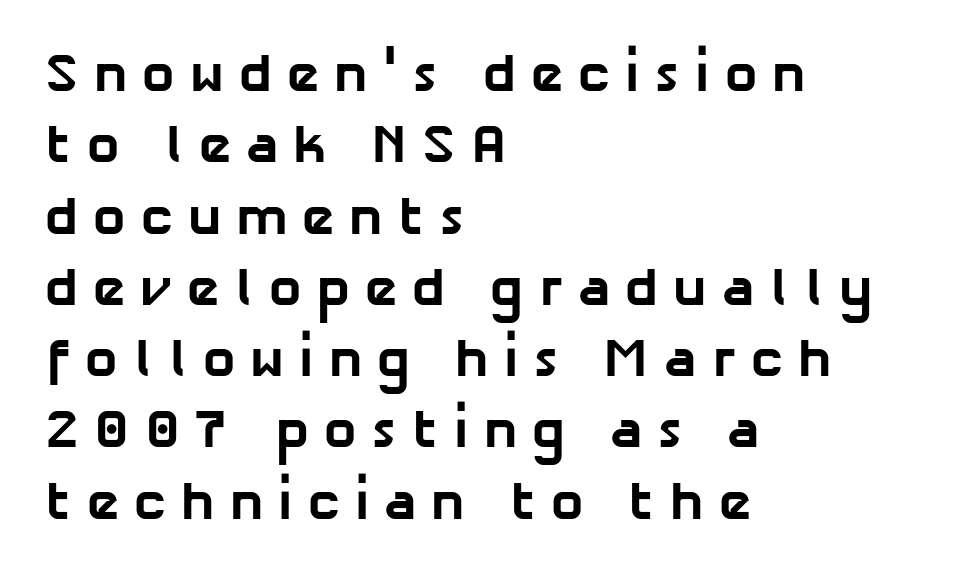
{"serif": "no", "bold": "yes", "weight": "bold", "width": "normal", "stroke_contrast": "low", "x_height": "medium", "monospaced": "no", "underline": "no", "align": "left", "line_spacing": "normal", "line_spacing_ratio": 1.32, "letter_spacing": "wide", "letter_spacing_em": 0.28, "glyph_px": 54}
